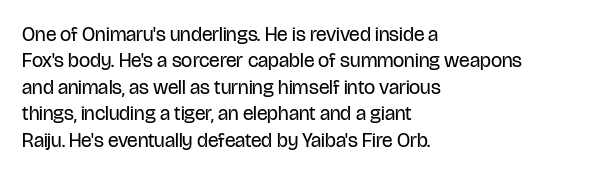
The image shows 20 px text type, upright; set left-aligned, normal line spacing (1.32x), normal letter spacing, not underlined.
